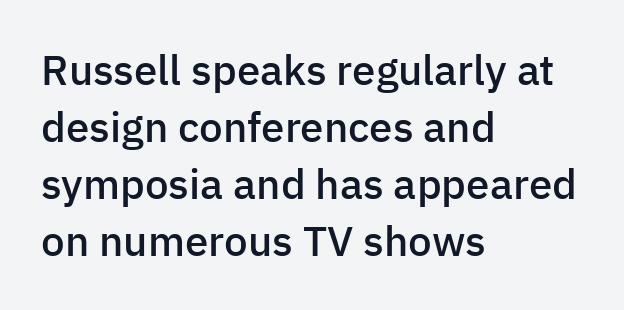
Q: Is the text bold? A: Semi-bold.
Q: Is the text italic (slanted)? A: No, it is upright.
Q: Is the typeface a serif or a sans-serif typeface? A: Sans-serif.
Q: Is the text underlined? A: No.
Q: How is the paragraph aligned? A: Left-aligned.
Q: Is the spacing between letters normal or unusually wide? A: Normal.
Q: Is the spacing between lines tight, normal or loose? A: Normal.
Q: Width (condensed, normal, or wide)? A: Normal.
Q: Stroke contrast? A: Low.
Q: x-height? A: Medium.
Q: Monospaced? A: No.
